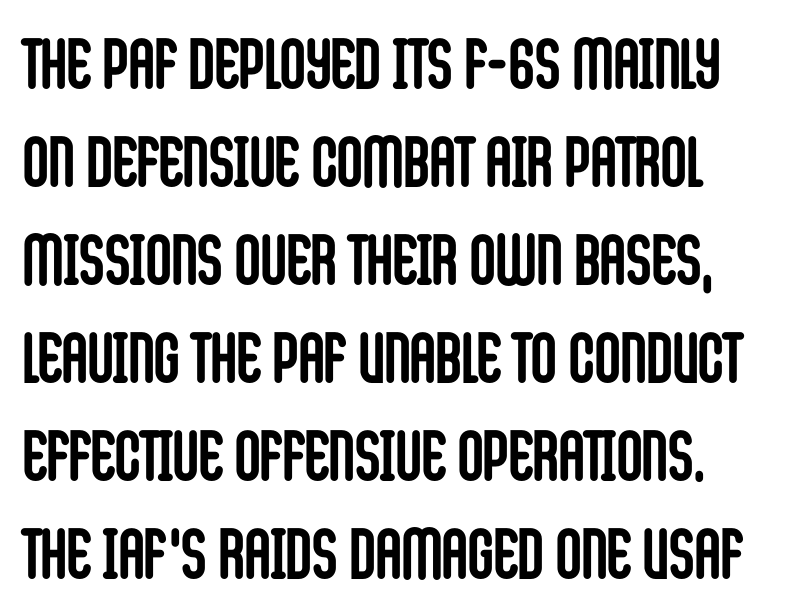
Is there any slant? The stems are plumb. The passage shown is typed in a proportional face where columns would drift. Lines of text with bare space underneath. The text was rendered using a sans face with plain stroke endings.
